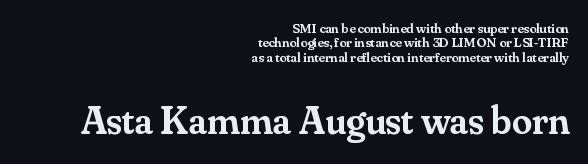
The image shows 40 px semibold serif type, upright; set right-aligned, tight line spacing (1.02x), normal letter spacing, not underlined; the second (bottom) block is 2.86x larger; medium stroke contrast and a small x-height.
